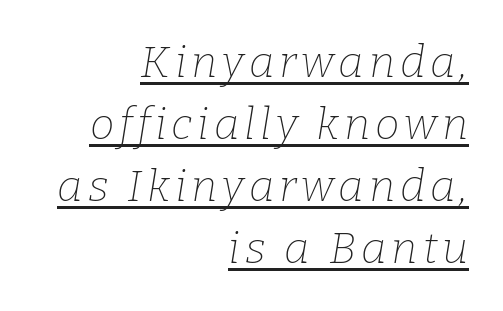
The image shows 44 px thin serif type, italic (leaning right); set right-aligned, normal line spacing (1.41x), underlined; low stroke contrast and a medium x-height.
